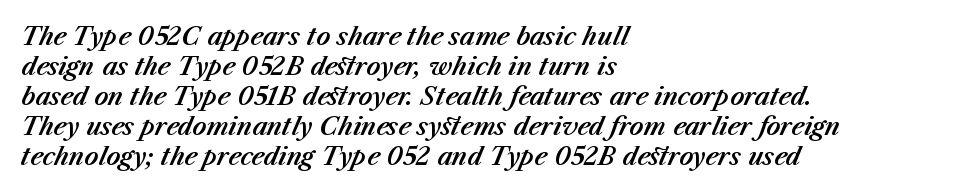
Inter-character spacing is left at the font's built-in metrics. The compositor pushed each line to the left boundary. There's an unmistakable incline to the writing here. Horizontal bands of white between lines are of average thickness.
